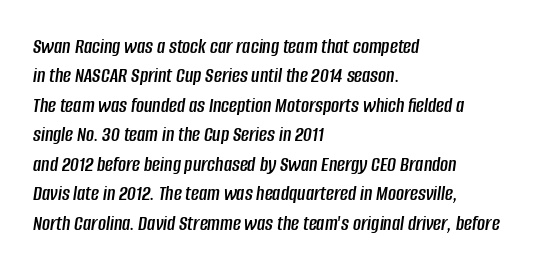
Q: Is the text italic (slanted)? A: Yes, it leans right by about 8 degrees.
Q: Is the text underlined? A: No.
Q: How is the paragraph aligned? A: Left-aligned.
Q: Is the spacing between letters normal or unusually wide? A: Normal.
Q: Is the spacing between lines tight, normal or loose? A: Normal.
